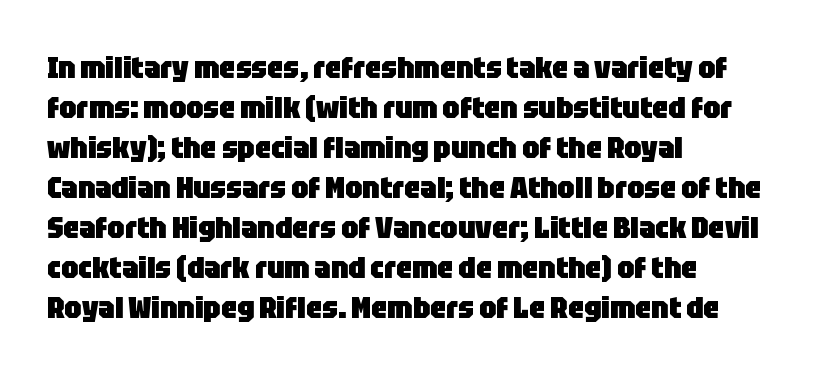
The image shows 31 px heavy, condensed sans-serif type, upright; set left-aligned, normal line spacing (1.29x), normal letter spacing, not underlined; low stroke contrast and a large x-height.
